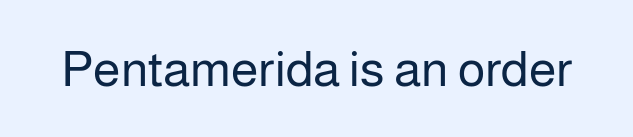
Regarding serifs, this sample does without them. Varying glyph widths throughout — classic text-font behaviour. Vertical stems look standard width or narrower in stroke. This rendering leaves character spacing at its baseline value. This is roman type, the default non-slanted kind.
